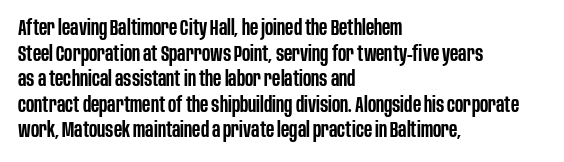
{"italic": "no", "bold": "semi", "underline": "no", "align": "left", "line_spacing_ratio": 1.22, "letter_spacing": "normal", "letter_spacing_em": 0.0, "glyph_px": 21}
